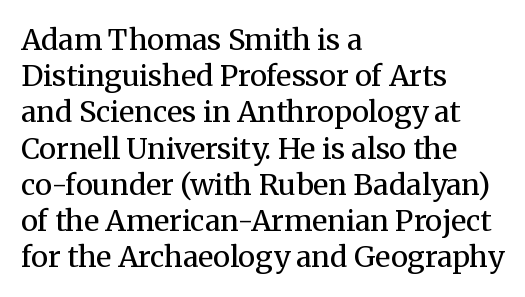
Vertical stems look standard width or narrower in stroke. Style check: upright. Baseline-to-baseline distance is the conventional proportion of letter height. Nothing unusual about the tracking: characters are spaced as the font intends.
